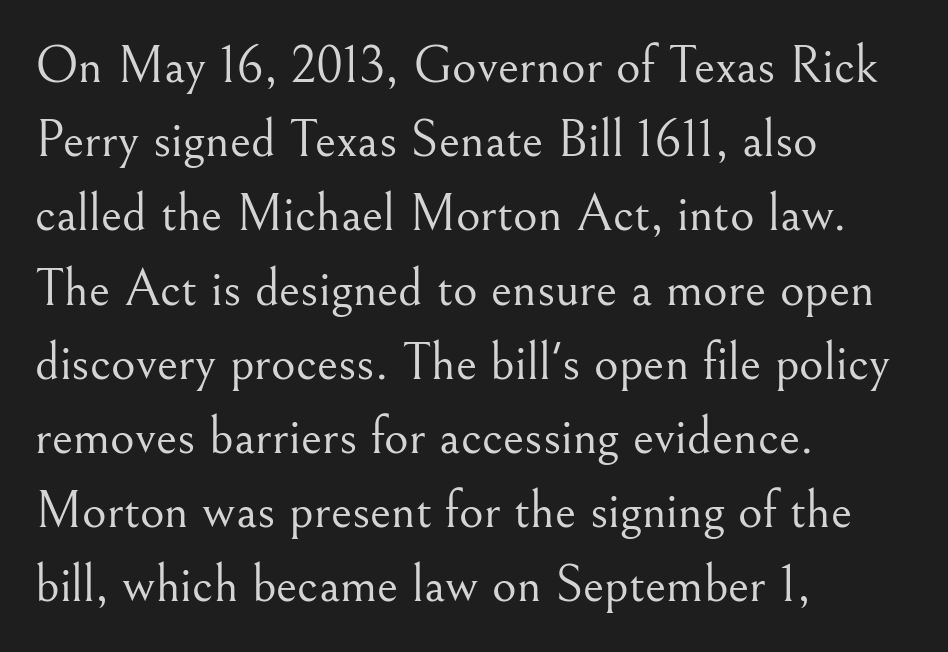
The image shows 53 px light serif type, upright; set left-aligned, normal line spacing (1.4x), normal letter spacing, not underlined; medium stroke contrast and a small x-height.
